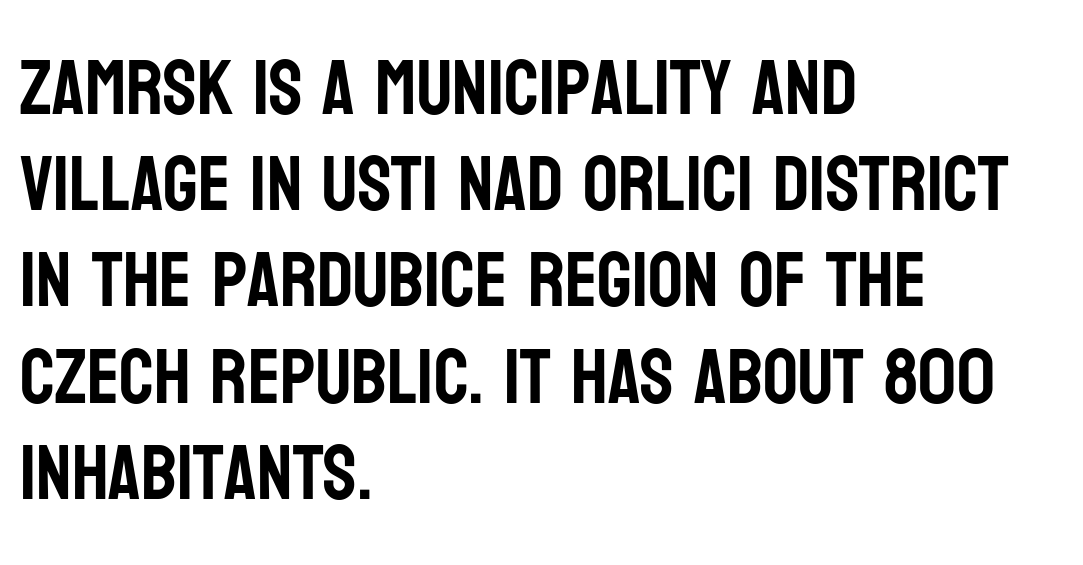
The image shows 77 px condensed sans-serif type, upright; set left-aligned, normal line spacing (1.25x), normal letter spacing, not underlined; low stroke contrast and a large x-height.
